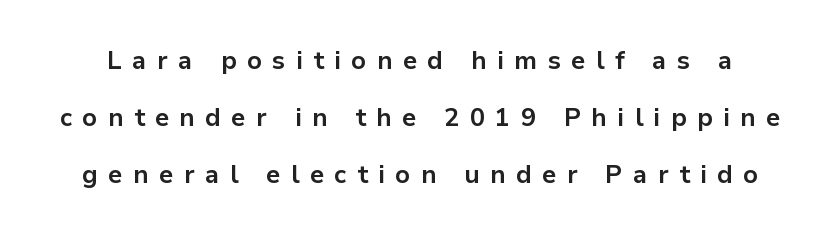
Bold? Absolutely — the strokes are thick and heavy. The baseline area is clear. This is roman type, the default non-slanted kind. The passage shown has open, widely tracked lettering throughout.
